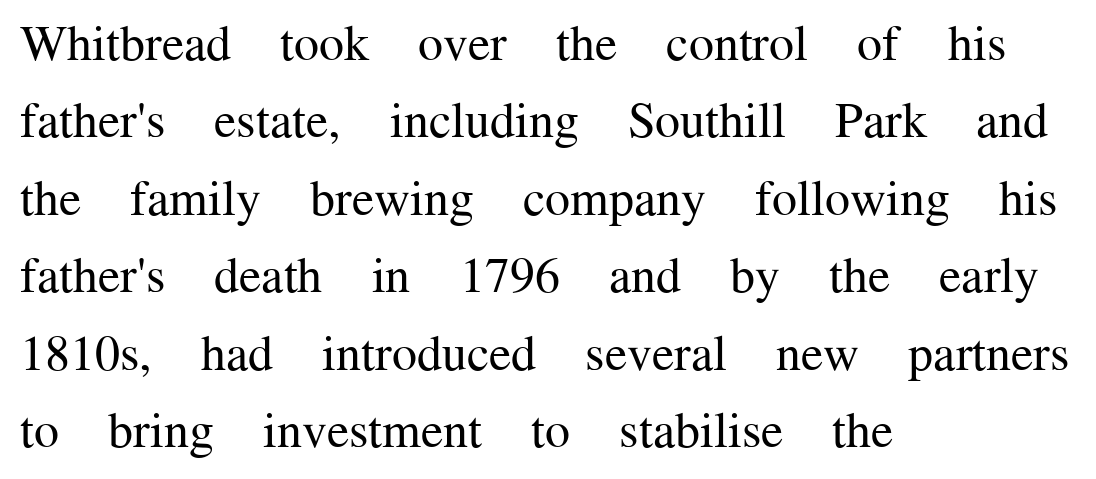
{"serif": "yes", "italic": "no", "bold": "no", "weight": "regular", "width": "normal", "stroke_contrast": "medium", "x_height": "medium", "monospaced": "no", "underline": "no", "align": "left", "line_spacing": "normal", "line_spacing_ratio": 1.55, "letter_spacing": "normal", "letter_spacing_em": 0.0, "glyph_px": 50}
